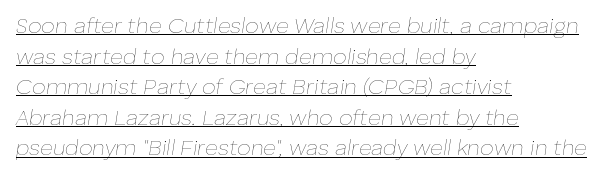
{"italic": "yes", "lean": "right", "slant_degrees": 8, "bold": "no", "underline": "yes", "align": "left", "line_spacing": "normal", "line_spacing_ratio": 1.39, "letter_spacing": "normal", "letter_spacing_em": 0.0, "glyph_px": 22}
